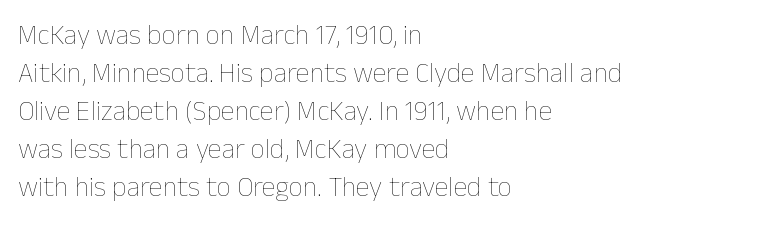
Q: Is the text bold? A: No.
Q: Is the text italic (slanted)? A: No, it is upright.
Q: Is the text underlined? A: No.
Q: How is the paragraph aligned? A: Left-aligned.
Q: Is the spacing between letters normal or unusually wide? A: Normal.
Q: Is the spacing between lines tight, normal or loose? A: Normal.
Q: Width (condensed, normal, or wide)? A: Normal.
Q: Stroke contrast? A: Low.
Q: x-height? A: Medium.
Q: Monospaced? A: No.
